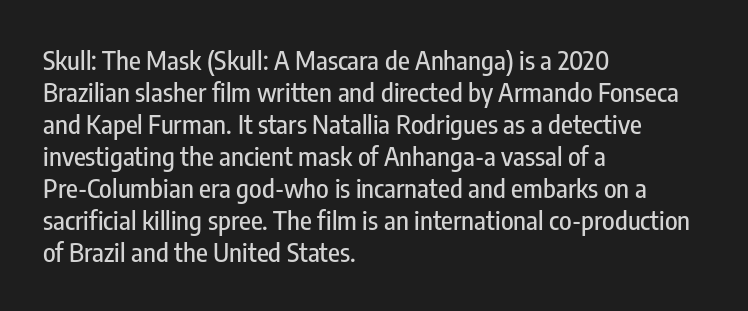
{"italic": "no", "underline": "no", "align": "left", "line_spacing_ratio": 1.23, "letter_spacing": "normal", "letter_spacing_em": 0.0, "glyph_px": 26}
